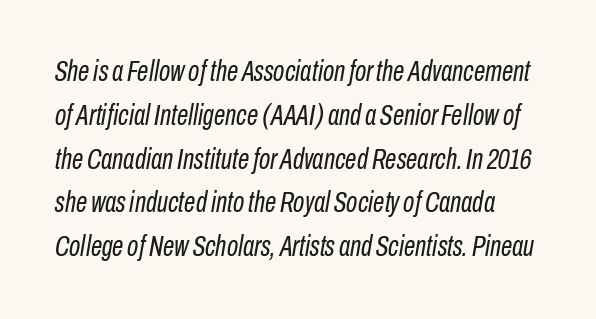
The image shows 29 px regular-weight, condensed type, italic (leaning right); set normal line spacing (1.51x), normal letter spacing, not underlined; low stroke contrast and a medium x-height.
